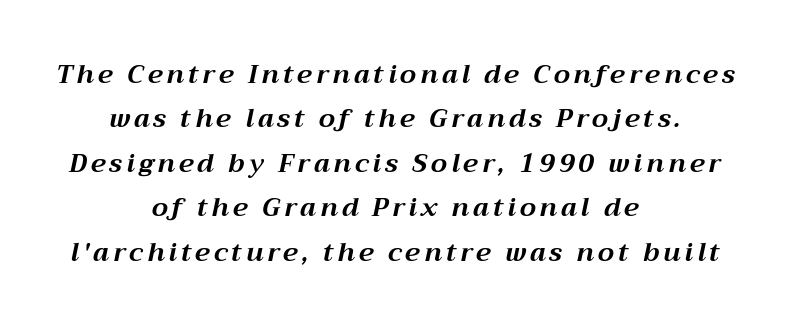
Q: Is the text bold? A: Yes.
Q: Is the text italic (slanted)? A: Yes, it leans right by about 12 degrees.
Q: Is the text underlined? A: No.
Q: How is the paragraph aligned? A: Centered.
